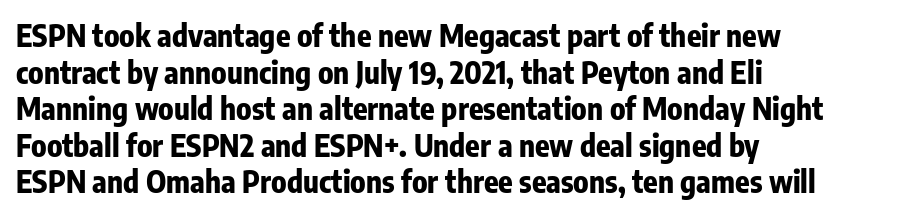
The image shows 30 px bold, condensed sans-serif type, upright; set left-aligned, line spacing 1.22x, normal letter spacing, not underlined; low stroke contrast and a medium x-height.
